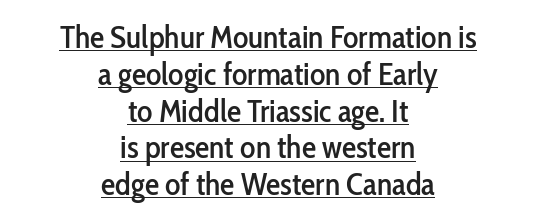
These lines were composed using upright roman letters. Horizontally, the lines are justified to the midpoint only. Examine the stroke ends and you'll find no serifs. A continuous stroke trails under the words, as in a hyperlink. Proportional: the letters do not fall into vertical columns.
